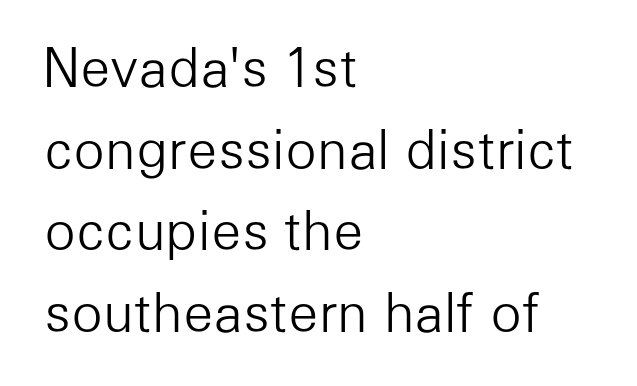
The image shows 52 px light sans-serif type, upright; set left-aligned, normal line spacing (1.57x), normal letter spacing, not underlined; low stroke contrast and a medium x-height.
